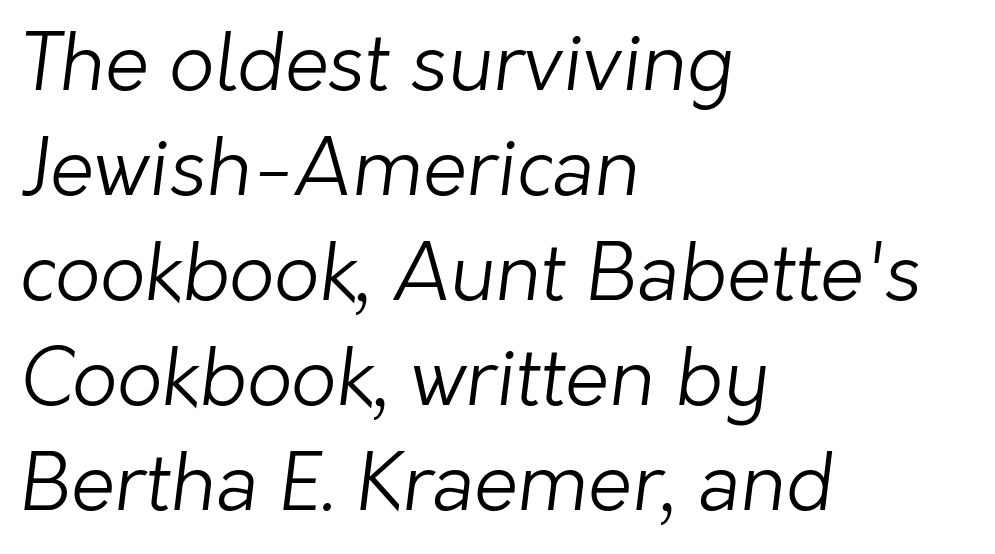
Q: Is the text bold? A: No.
Q: Is the typeface a serif or a sans-serif typeface? A: Sans-serif.
Q: Is the text underlined? A: No.
Q: How is the paragraph aligned? A: Left-aligned.
Q: Is the spacing between letters normal or unusually wide? A: Normal.
Q: Is the spacing between lines tight, normal or loose? A: Normal.
Q: Width (condensed, normal, or wide)? A: Normal.
Q: Stroke contrast? A: Low.
Q: x-height? A: Medium.
Q: Monospaced? A: No.
